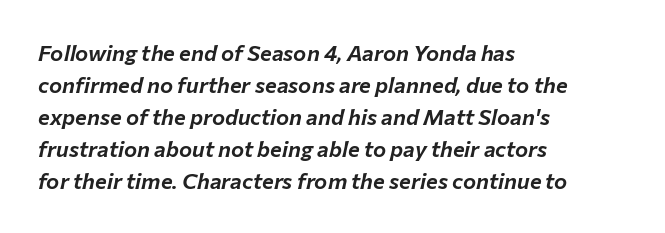
Q: Is the text italic (slanted)? A: Yes, it leans right by about 12 degrees.
Q: Is the text underlined? A: No.
Q: How is the paragraph aligned? A: Left-aligned.
Q: Is the spacing between letters normal or unusually wide? A: Normal.
Q: Is the spacing between lines tight, normal or loose? A: Normal.
